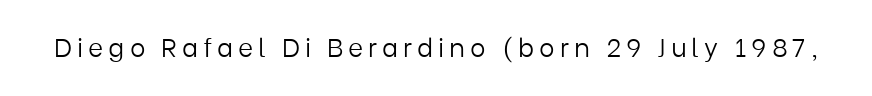
On a weight scale, this lands at 450 or below. The gap between lines stays unmarked. Notice how the stems are strictly vertical — no italics here.
